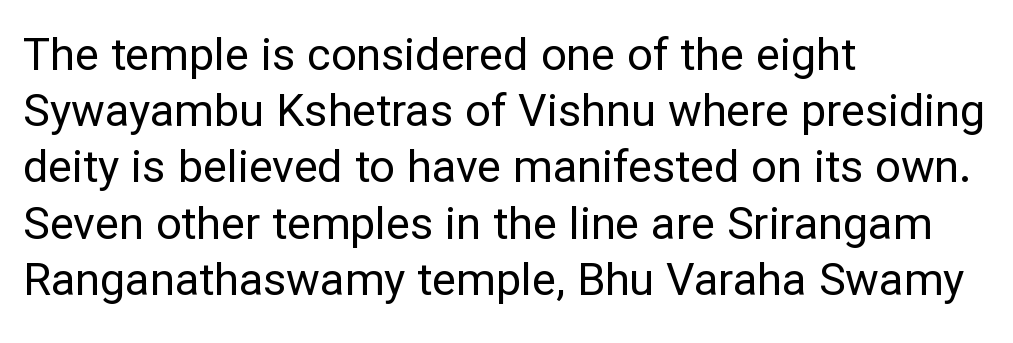
Is the type heavy? It reads as light-to-regular instead. The face used here is a sans, in the tradition of grotesques and geometrics. If you measured baseline to baseline, you'd find a middling distance. The font's upright variant was chosen for this text. Casual observation: everything's shoved over to the left. Honestly, the letter spacing is just normal — you wouldn't notice it.
